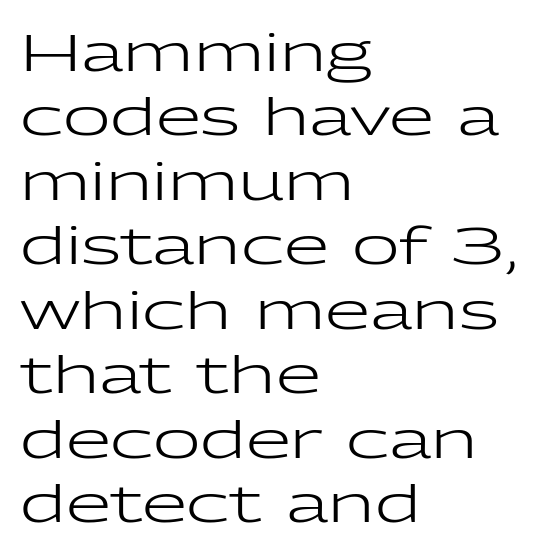
The image shows 52 px regular-weight, wide sans-serif type, upright; set left-aligned, line spacing 1.24x, normal letter spacing, not underlined; low stroke contrast and a medium x-height.
